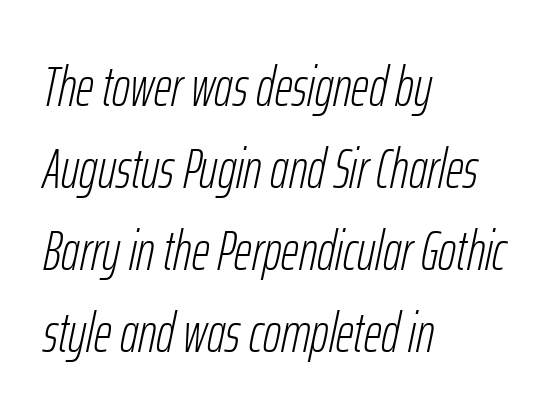
Quick note: interline space is typical. Notice how the stems are inclined rather than vertical — that's the hallmark of italics. Honestly, there is no underline to notice here at all. Glyph-to-glyph distance matches everyday printed text. Short and long lines alike share a common starting point at left.
